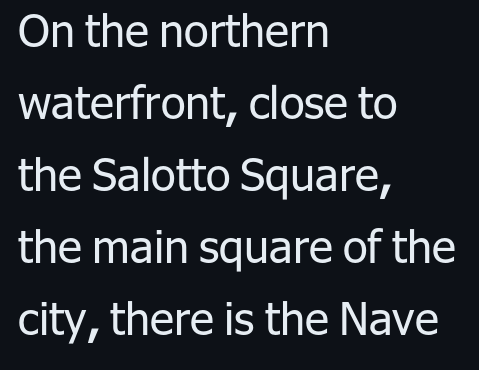
No italicization has been applied; the sample stays upright. The tracking reads as untouched default to a designer's eye. Beneath every word, the page is bare. The letters carry no serifs — their stems end cleanly without finishing strokes.
